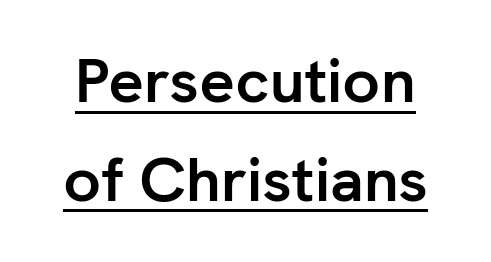
The image shows 62 px semibold sans-serif type, upright; set normal line spacing (1.59x), normal letter spacing, underlined; low stroke contrast and a medium x-height.
